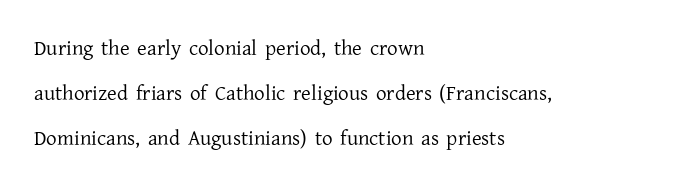
Q: Is the text bold? A: No.
Q: Is the text italic (slanted)? A: No, it is upright.
Q: Is the text underlined? A: No.
Q: How is the paragraph aligned? A: Left-aligned.
Q: Is the spacing between letters normal or unusually wide? A: Normal.
Q: Is the spacing between lines tight, normal or loose? A: Loose.
